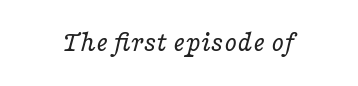
The passage shown is typed in a proportional face where columns would drift. This sample uses an oblique cut, with every glyph tilted off the vertical. Serifs: yes, visible at the terminals of the letterforms. Nothing unusual about the tracking: characters are spaced as the font intends. The space beneath each line is pristine and unruled.
